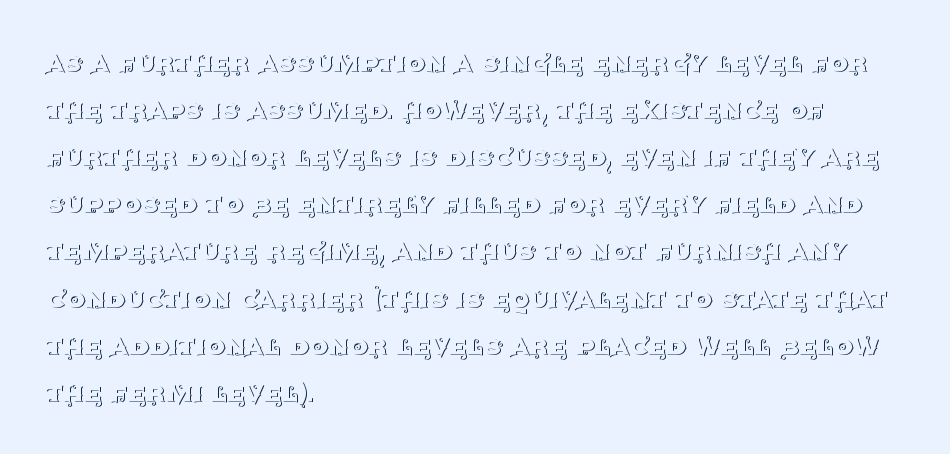
The passage shown is not underscored anywhere. Spacing between characters is what you'd get straight out of the box. The passage shown is typed in a proportional face where columns would drift. Compared with a typical body face, this is equally light or lighter still. Caption: multi-line text, flush left, ragged right. Notice how the stems are strictly vertical — no italics here.
